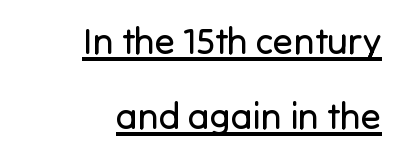
Q: Is the text bold? A: No.
Q: Is the text italic (slanted)? A: No, it is upright.
Q: Is the typeface a serif or a sans-serif typeface? A: Sans-serif.
Q: Is the text underlined? A: Yes.
Q: How is the paragraph aligned? A: Right-aligned.
Q: Is the spacing between letters normal or unusually wide? A: Normal.
Q: Is the spacing between lines tight, normal or loose? A: Loose.
Q: Width (condensed, normal, or wide)? A: Normal.
Q: Stroke contrast? A: Low.
Q: x-height? A: Medium.
Q: Monospaced? A: No.
